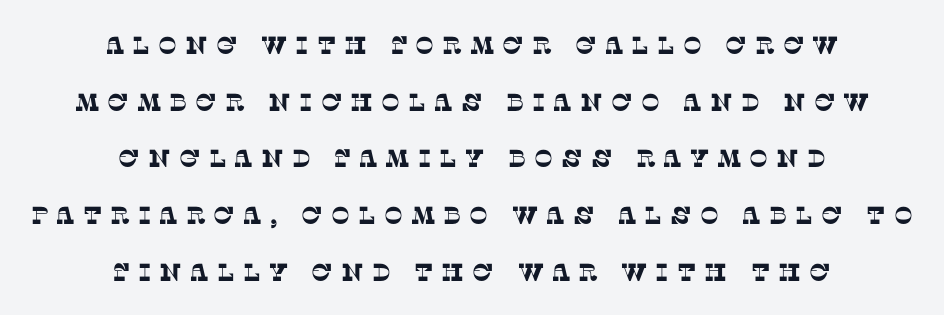
{"underline": "no", "align": "center", "line_spacing": "loose", "line_spacing_ratio": 2.27, "letter_spacing": "wide", "letter_spacing_em": 0.32, "glyph_px": 25}
